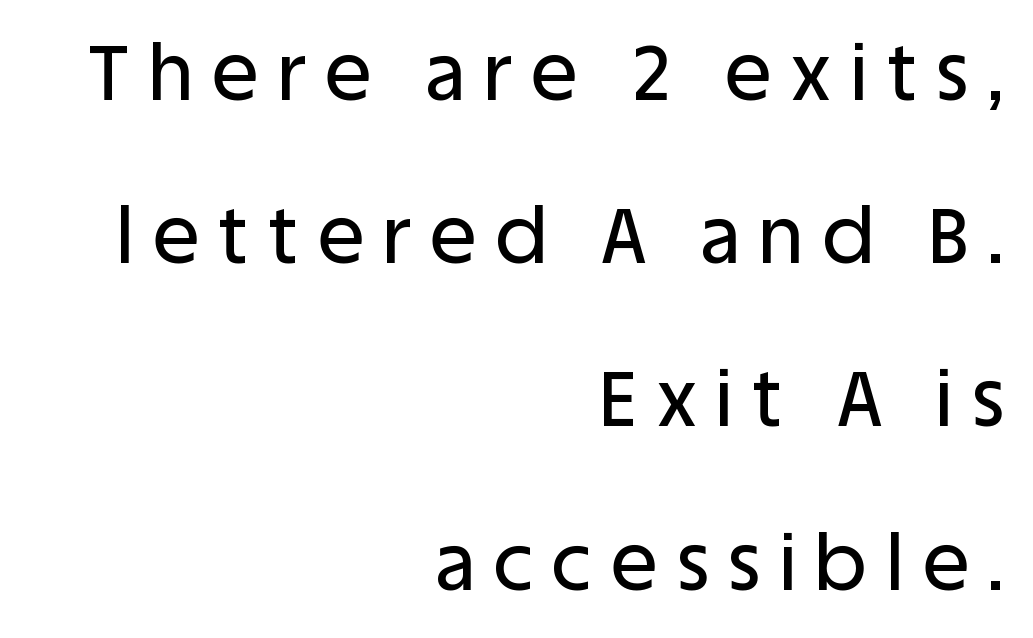
{"serif": "no", "italic": "no", "width": "normal", "stroke_contrast": "low", "x_height": "large", "monospaced": "no", "underline": "no", "align": "right", "line_spacing": "loose", "line_spacing_ratio": 2.12, "letter_spacing": "wide", "letter_spacing_em": 0.25, "glyph_px": 77}
